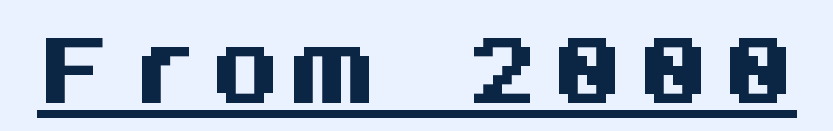
{"serif": "no", "italic": "no", "bold": "yes", "weight": "heavy", "width": "normal", "stroke_contrast": "medium", "x_height": "large", "monospaced": "yes", "underline": "yes", "glyph_px": 75}
